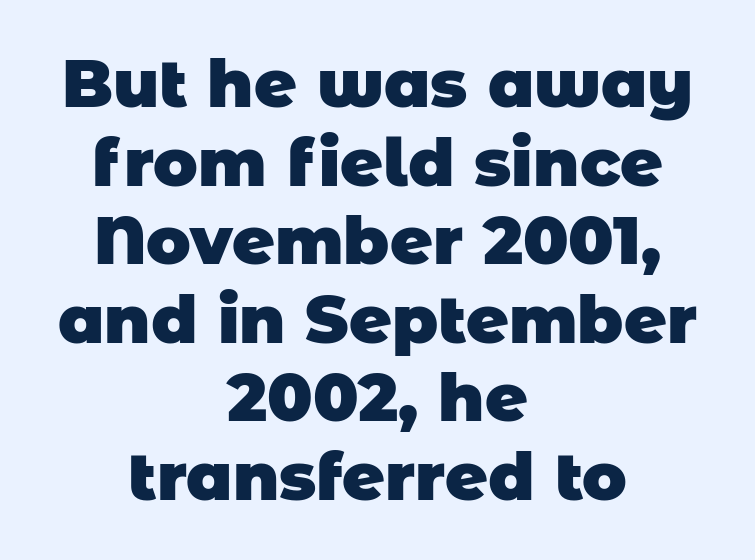
Is the type bold? Yes — the strokes are clearly thick and heavy. The strip under each line holds only bare page. The lines are quadded center. Does the type have serifs? No, each stem ends abruptly.
